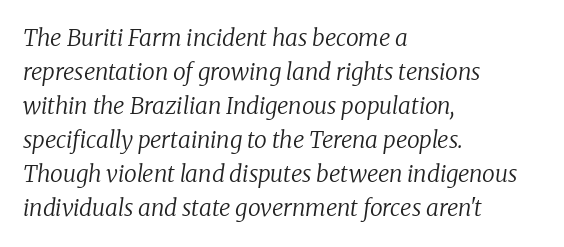
The strokes are not fattened; the text isn't bold. Style check: oblique. Students, observe: this is what conventionally led text looks like. Every row of glyphs begins at an identical x-position on the left.
